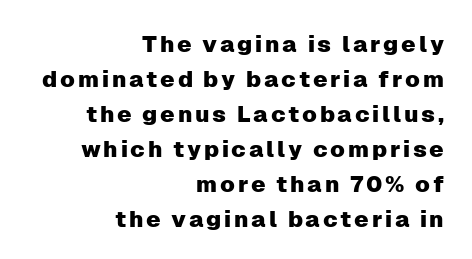
The image shows 23 px text type, upright; set right-aligned, normal line spacing (1.52x), not underlined.
